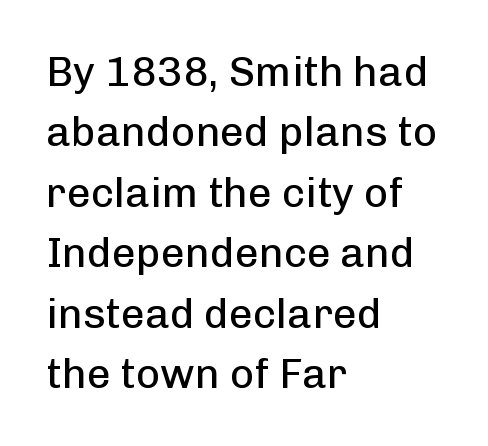
The image shows 42 px regular-weight sans-serif type, upright; set left-aligned, normal line spacing (1.44x), normal letter spacing, not underlined; low stroke contrast and a medium x-height.
